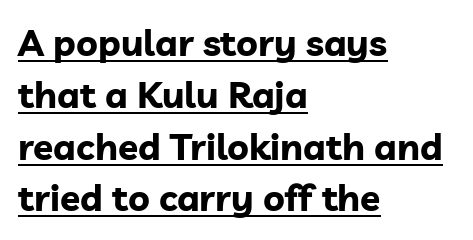
Set as a true bold cut, around the 700 mark. Ordinary non-slanted type is in use. Proportional: the letters do not fall into vertical columns. Are there feet on the stems? There aren't — it's a sans. Is there an underline? Yes — a line sits under the letters. Left-aligned paragraph, ragged on the right.
